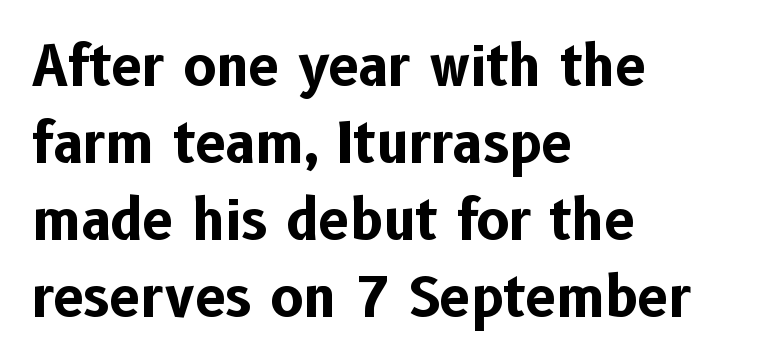
Q: Is the text bold? A: Yes.
Q: Is the text italic (slanted)? A: No, it is upright.
Q: Is the typeface a serif or a sans-serif typeface? A: Sans-serif.
Q: Is the text underlined? A: No.
Q: How is the paragraph aligned? A: Left-aligned.
Q: Is the spacing between letters normal or unusually wide? A: Normal.
Q: Is the spacing between lines tight, normal or loose? A: Normal.
Q: Width (condensed, normal, or wide)? A: Normal.
Q: Stroke contrast? A: Low.
Q: x-height? A: Medium.
Q: Monospaced? A: No.
